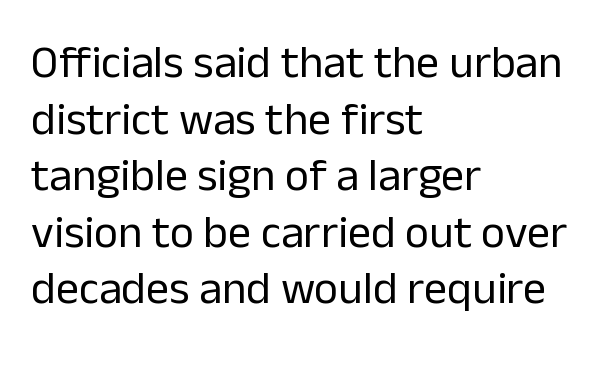
Q: Is the text bold? A: No.
Q: Is the text italic (slanted)? A: No, it is upright.
Q: Is the typeface a serif or a sans-serif typeface? A: Sans-serif.
Q: Is the text underlined? A: No.
Q: How is the paragraph aligned? A: Left-aligned.
Q: Is the spacing between letters normal or unusually wide? A: Normal.
Q: Width (condensed, normal, or wide)? A: Normal.
Q: Stroke contrast? A: Low.
Q: x-height? A: Medium.
Q: Monospaced? A: No.
